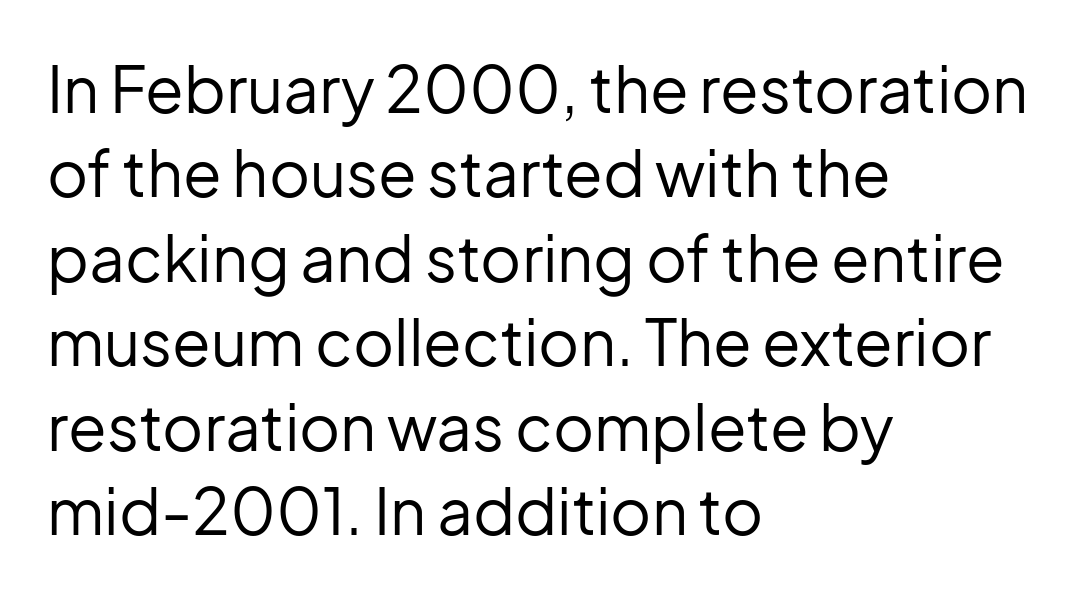
Is the block centered? No — it sits flush against the left margin. Does the leading feel generous? No, just average. The typeface has the unassuming heft of standard copy or less. The gap between lines stays unmarked.
